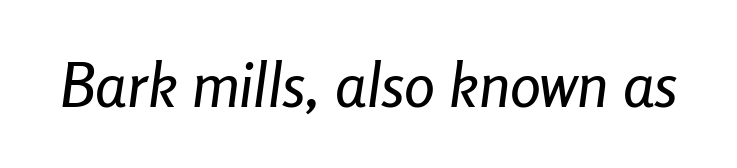
The image shows 62 px condensed type, italic (leaning right); set normal letter spacing, not underlined; low stroke contrast and a medium x-height.
